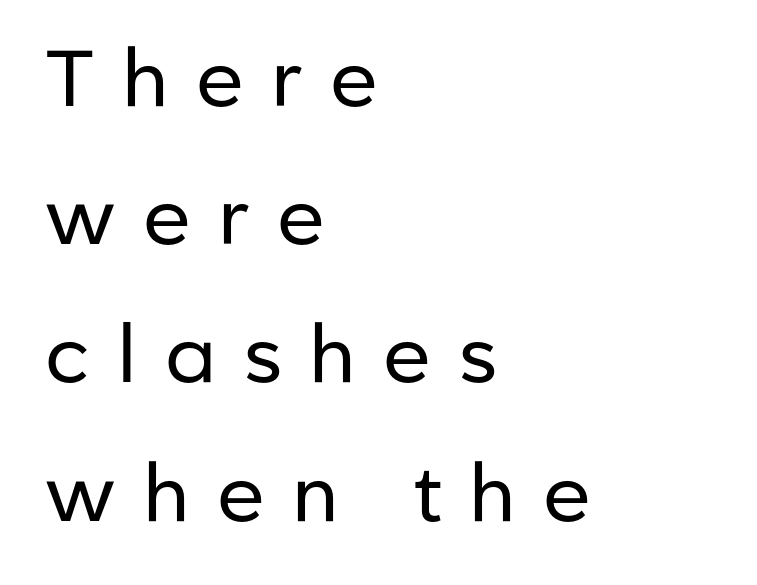
{"serif": "no", "italic": "no", "bold": "no", "weight": "regular", "width": "normal", "stroke_contrast": "low", "x_height": "medium", "monospaced": "no", "underline": "no", "align": "left", "line_spacing_ratio": 1.75, "letter_spacing": "wide", "letter_spacing_em": 0.35, "glyph_px": 79}
